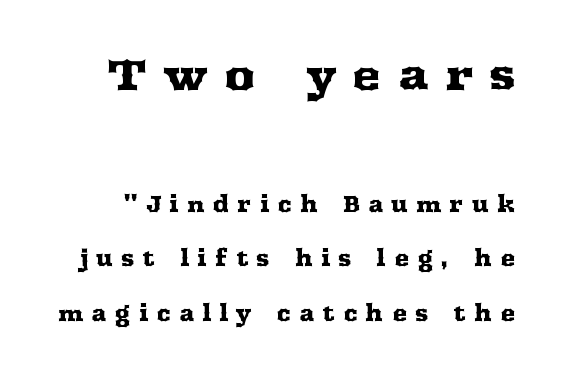
Has an underline been added? It has not. Caption: upper text group enlarged, lower text group reduced. You can tell it's not italic because the verticals are truly vertical. Display-style spreading of the glyphs; the letterfit is very open. Widely set lines give the paragraph a tall, airy silhouette. You could not count columns in this text — the font is proportionally spaced.
